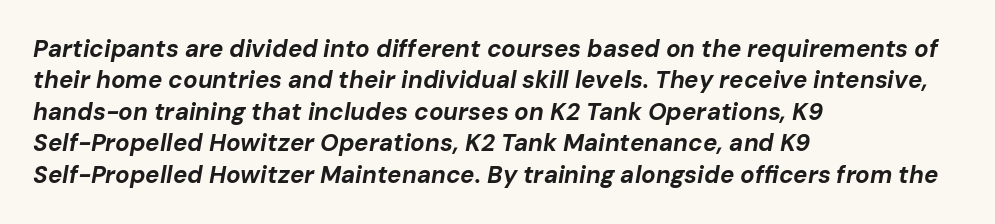
{"italic": "yes", "lean": "right", "slant_degrees": 10, "bold": "yes", "underline": "no", "align": "left", "line_spacing": "normal", "line_spacing_ratio": 1.31, "letter_spacing": "normal", "letter_spacing_em": 0.0, "glyph_px": 24}
